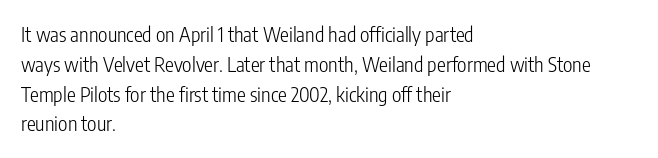
The image shows 20 px text type, upright; set left-aligned, normal line spacing (1.49x), normal letter spacing, not underlined.
